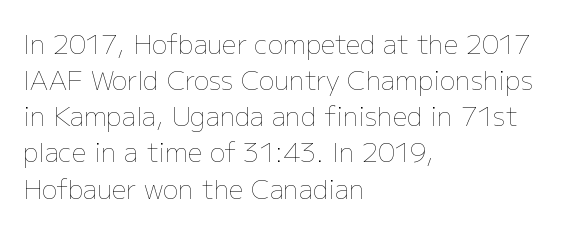
Q: Is the text bold? A: No.
Q: Is the text italic (slanted)? A: No, it is upright.
Q: Is the text underlined? A: No.
Q: How is the paragraph aligned? A: Left-aligned.
Q: Is the spacing between letters normal or unusually wide? A: Normal.
Q: Is the spacing between lines tight, normal or loose? A: Normal.
